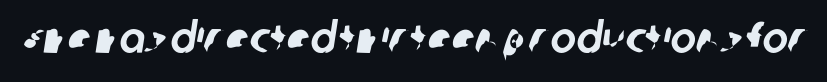
Think of a printed novel: that variable character pitch is what you see here. A bare baseline throughout the passage. Typographically, this falls in the sans-serif category. The face used here is rendered with its standard letterfit.
